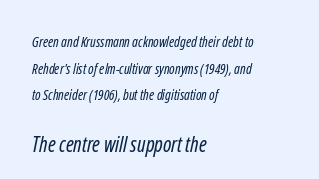
The font is comparable to plain body text, perhaps lighter. The letterforms sit shoulder to shoulder at normal distance. Lines of text with bare space underneath. The compositor pushed each line to the left boundary. Vertically, the passage feels expansive, rows floating well apart. Size hierarchy here favors the trailing block over the leading one.
